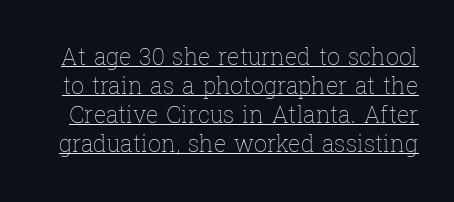
The image shows 23 px text type, upright; set normal line spacing (1.26x), normal letter spacing, underlined.
